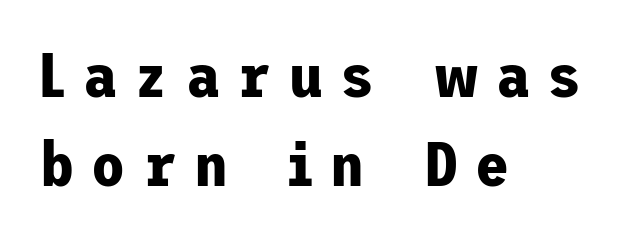
Q: Is the text bold? A: Yes.
Q: Is the text italic (slanted)? A: No, it is upright.
Q: Is the typeface a serif or a sans-serif typeface? A: Sans-serif.
Q: Is the text underlined? A: No.
Q: How is the paragraph aligned? A: Left-aligned.
Q: Is the spacing between letters normal or unusually wide? A: Unusually wide.
Q: Is the spacing between lines tight, normal or loose? A: Normal.
Q: Width (condensed, normal, or wide)? A: Normal.
Q: Stroke contrast? A: Low.
Q: x-height? A: Medium.
